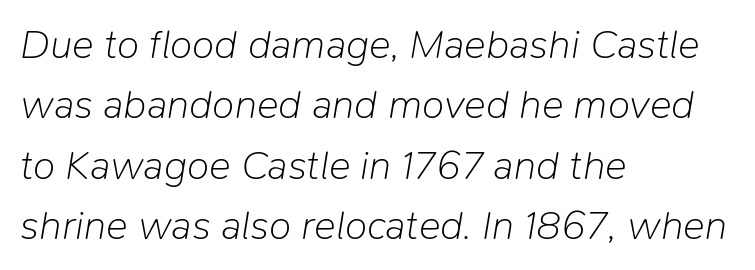
Think of a printed novel: that variable character pitch is what you see here. Stems and bowls with no extra thickness — not bold. The text carries the slant typical of an italic or oblique font. Where is the straight margin? On the left. Standard letterfit; no display-style spreading of the glyphs.
